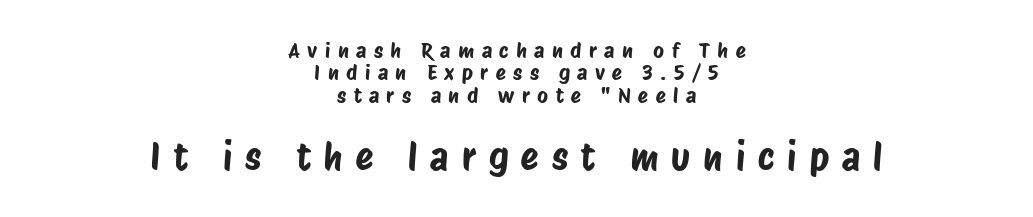
Q: Is the typeface a serif or a sans-serif typeface? A: Sans-serif.
Q: Is the text underlined? A: No.
Q: How is the paragraph aligned? A: Centered.
Q: Is the spacing between letters normal or unusually wide? A: Unusually wide.
Q: Is the spacing between lines tight, normal or loose? A: Tight.
Q: Which block of text is set in a larger size, the first (top) or the second (bottom)? A: The second (bottom) one.
Q: Width (condensed, normal, or wide)? A: Condensed.
Q: Stroke contrast? A: Low.
Q: x-height? A: Large.
Q: Monospaced? A: No.
